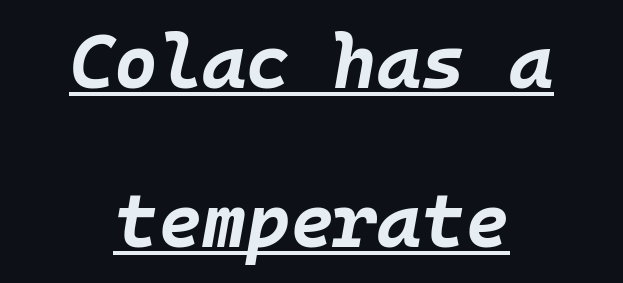
{"italic": "yes", "lean": "right", "slant_degrees": 10, "bold": "yes", "weight": "bold", "width": "normal", "stroke_contrast": "low", "x_height": "large", "monospaced": "yes", "underline": "yes", "align": "center", "line_spacing": "loose", "line_spacing_ratio": 2.12, "letter_spacing": "normal", "letter_spacing_em": 0.0, "glyph_px": 75}
